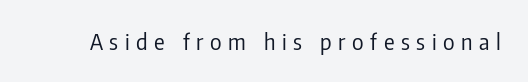
Loose tracking; the words dissolve into strings of separated letters. The font sits on the lighter half of the weight spectrum, regular included. The string is rendered with underlining switched off. Posture: vertical.
